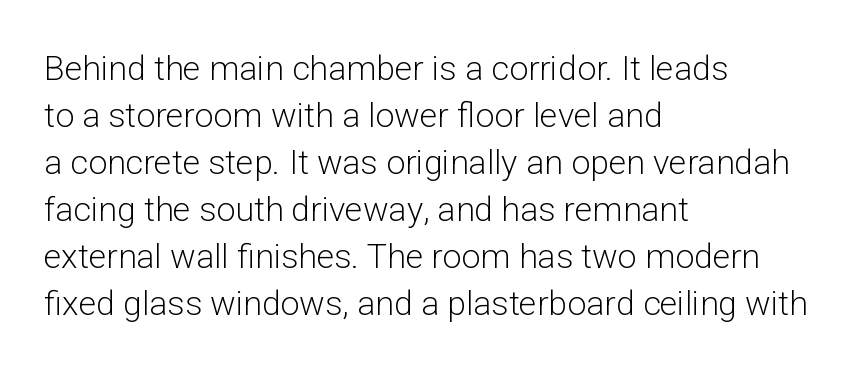
These lines are rendered in a variable-pitch font. This sample keeps an unexceptional amount of space between lines. Lines of text with bare space underneath. Serif or sans? Sans — the stroke terminals are bare.
